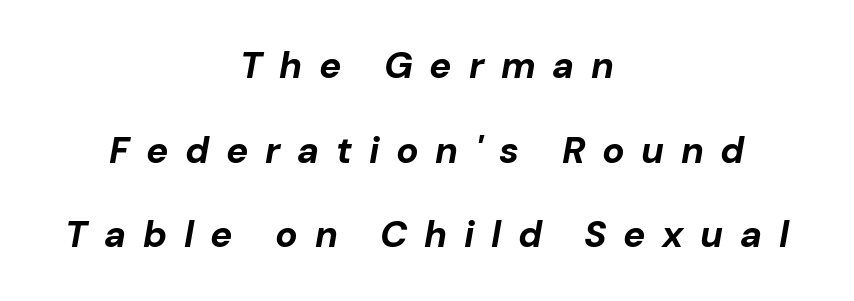
The image shows 37 px bold type, italic (leaning right); set centered, loose line spacing (2.29x), unusually wide letter spacing (+0.45 em), not underlined; low stroke contrast and a medium x-height.
